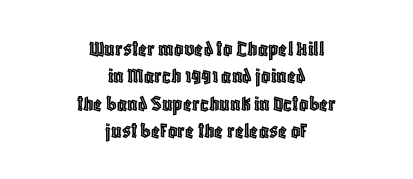
Q: Is the text italic (slanted)? A: No, it is upright.
Q: Is the text underlined? A: No.
Q: How is the paragraph aligned? A: Centered.
Q: Is the spacing between letters normal or unusually wide? A: Normal.
